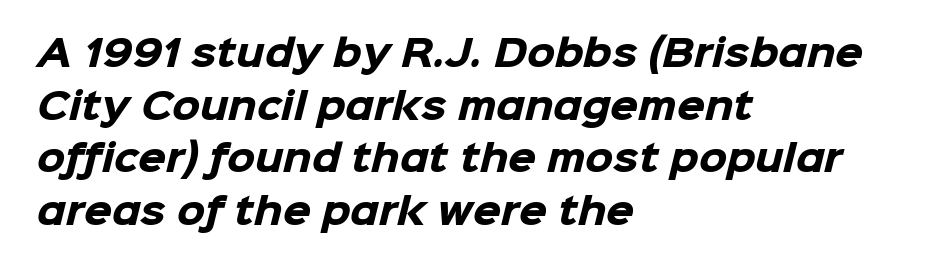
The image shows 36 px heavy sans-serif type; set left-aligned, normal line spacing (1.46x), normal letter spacing, not underlined; low stroke contrast and a medium x-height.
